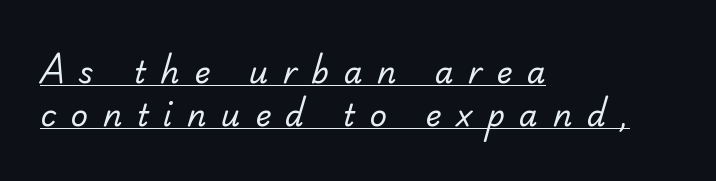
{"serif": "yes", "bold": "no", "weight": "regular", "width": "normal", "stroke_contrast": "low", "x_height": "small", "monospaced": "no", "underline": "yes", "align": "left", "line_spacing": "normal", "line_spacing_ratio": 1.43, "letter_spacing": "wide", "letter_spacing_em": 0.49, "glyph_px": 30}
